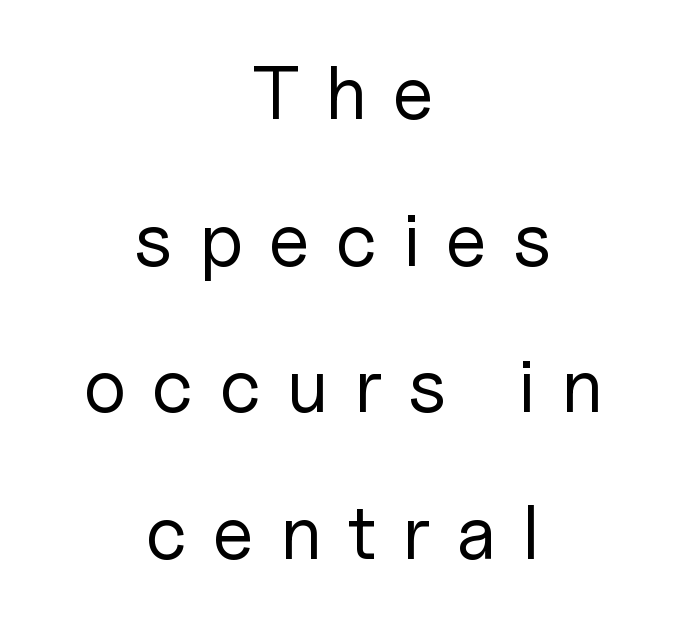
Q: Is the text bold? A: No.
Q: Is the text italic (slanted)? A: No, it is upright.
Q: Is the typeface a serif or a sans-serif typeface? A: Sans-serif.
Q: Is the text underlined? A: No.
Q: How is the paragraph aligned? A: Centered.
Q: Is the spacing between letters normal or unusually wide? A: Unusually wide.
Q: Is the spacing between lines tight, normal or loose? A: Loose.
Q: Width (condensed, normal, or wide)? A: Normal.
Q: Stroke contrast? A: Low.
Q: x-height? A: Medium.
Q: Monospaced? A: No.
